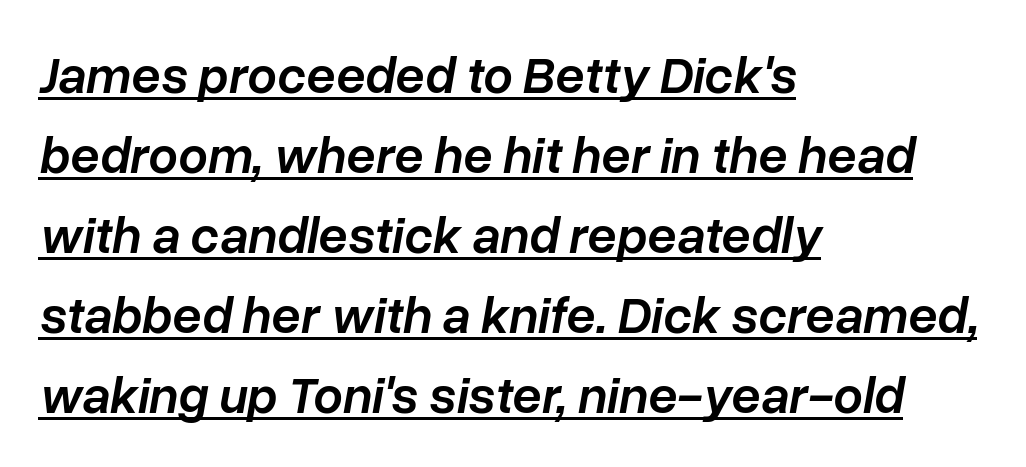
{"italic": "yes", "lean": "right", "slant_degrees": 10, "bold": "semi", "weight": "semibold", "width": "normal", "stroke_contrast": "low", "x_height": "medium", "monospaced": "no", "underline": "yes", "align": "left", "line_spacing": "normal", "line_spacing_ratio": 1.54, "letter_spacing": "normal", "letter_spacing_em": 0.0, "glyph_px": 52}
